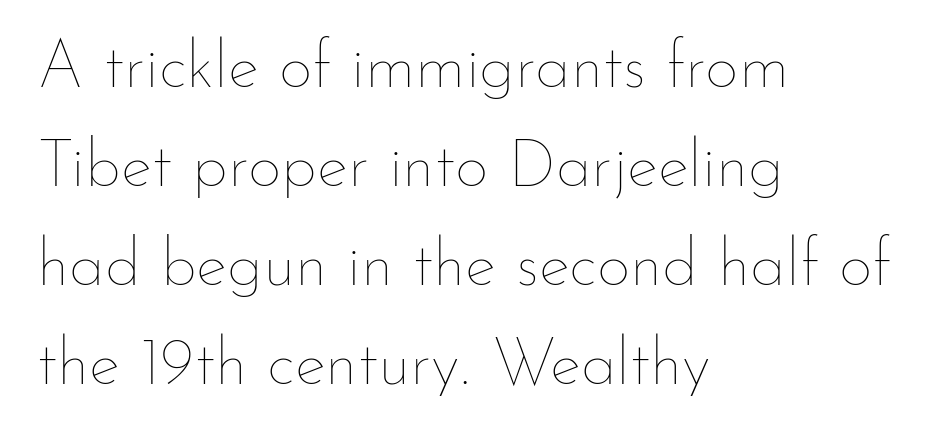
Each new line begins a customary step beneath the previous one. The letters advance in unequal steps, a hallmark of proportional type. Just letters on the line, the space beneath them empty. You can tell it's not italic because the verticals are truly vertical. Summary of weight: not heavy and not bold.
